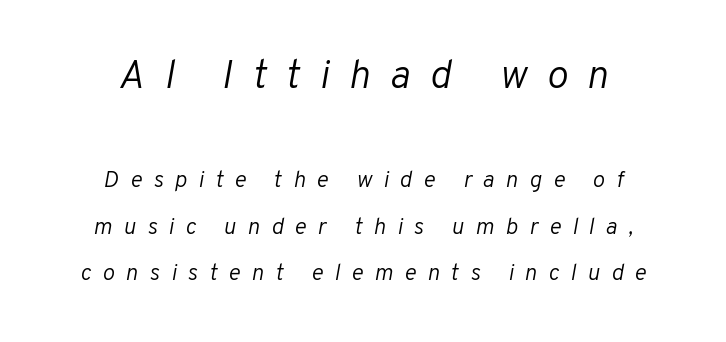
Q: Is the text bold? A: No.
Q: Is the text italic (slanted)? A: Yes, it leans right by about 10 degrees.
Q: Is the text underlined? A: No.
Q: How is the paragraph aligned? A: Centered.
Q: Is the spacing between letters normal or unusually wide? A: Unusually wide.
Q: Is the spacing between lines tight, normal or loose? A: Loose.
Q: Which block of text is set in a larger size, the first (top) or the second (bottom)? A: The first (top) one.
Q: Width (condensed, normal, or wide)? A: Normal.
Q: Stroke contrast? A: Low.
Q: x-height? A: Medium.
Q: Monospaced? A: No.
